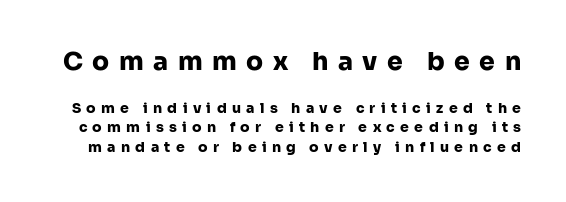
Q: Is the text bold? A: Yes.
Q: Is the text italic (slanted)? A: No, it is upright.
Q: Is the text underlined? A: No.
Q: Is the spacing between letters normal or unusually wide? A: Unusually wide.
Q: Is the spacing between lines tight, normal or loose? A: Normal.
Q: Which block of text is set in a larger size, the first (top) or the second (bottom)? A: The first (top) one.
